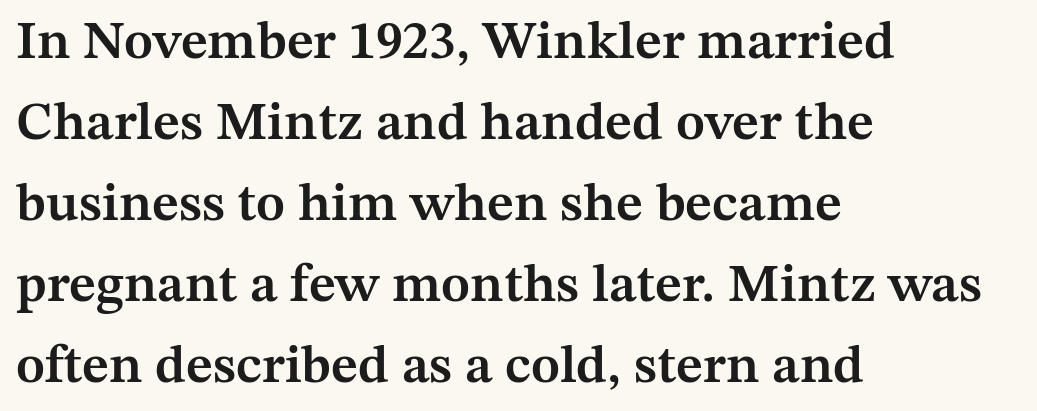
{"serif": "yes", "italic": "no", "bold": "semi", "weight": "semibold", "width": "normal", "stroke_contrast": "medium", "x_height": "medium", "monospaced": "no", "underline": "no", "align": "left", "line_spacing": "normal", "line_spacing_ratio": 1.5, "letter_spacing": "normal", "letter_spacing_em": 0.0, "glyph_px": 54}
